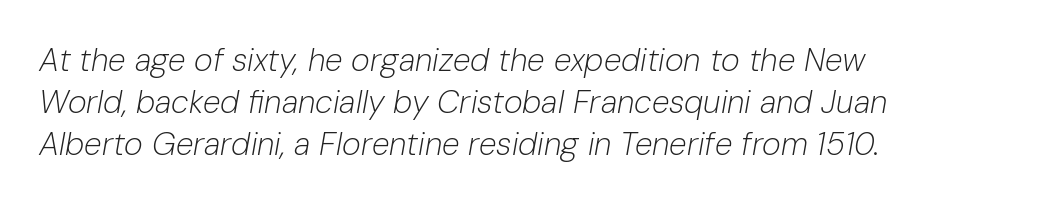
Q: Is the text bold? A: No.
Q: Is the text italic (slanted)? A: Yes, it leans right by about 10 degrees.
Q: Is the text underlined? A: No.
Q: How is the paragraph aligned? A: Left-aligned.
Q: Is the spacing between letters normal or unusually wide? A: Normal.
Q: Is the spacing between lines tight, normal or loose? A: Normal.
Q: Width (condensed, normal, or wide)? A: Normal.
Q: Stroke contrast? A: Low.
Q: x-height? A: Medium.
Q: Monospaced? A: No.
